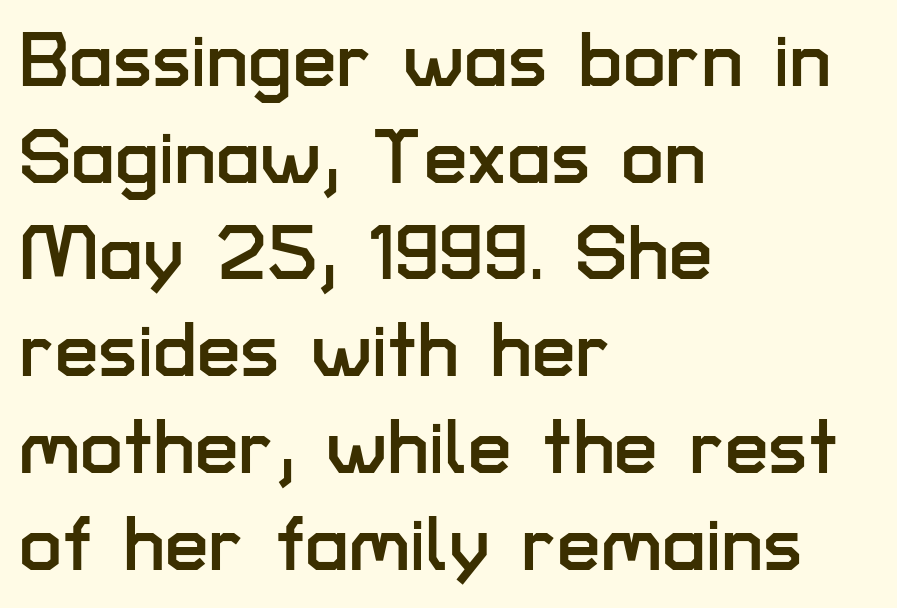
Each letter keeps its own natural width here, so spacing adapts to shape. The face used here is rendered with its standard letterfit. Horizontal alignment here is leftward, the default for most running prose. The passage shown is not underscored anywhere.
